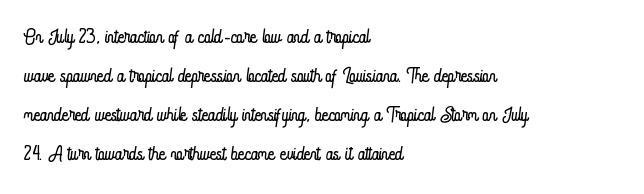
{"bold": "no", "weight": "light", "width": "condensed", "stroke_contrast": "low", "x_height": "small", "monospaced": "no", "underline": "no", "align": "left", "line_spacing": "normal", "line_spacing_ratio": 1.39, "letter_spacing": "normal", "letter_spacing_em": 0.0, "glyph_px": 28}
